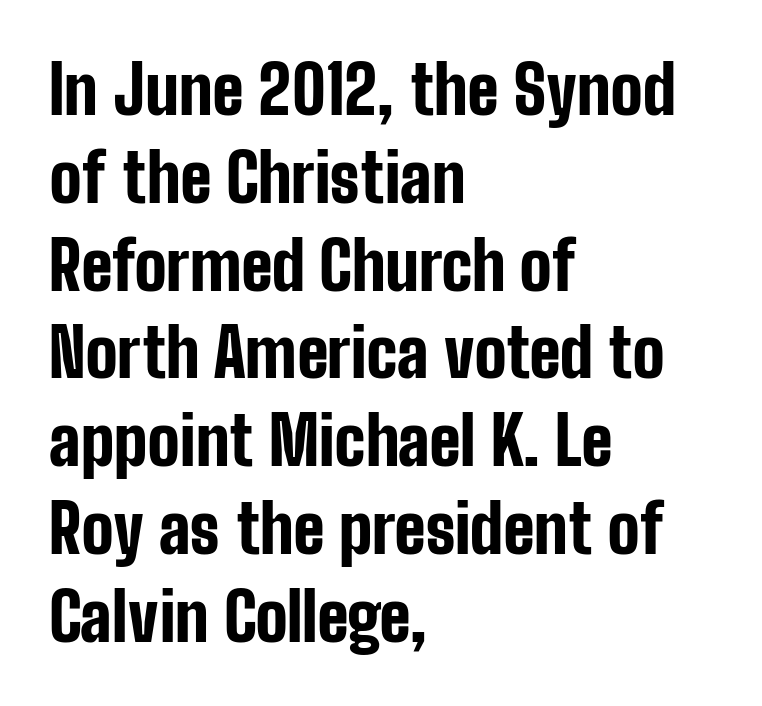
The image shows 67 px bold, condensed sans-serif type, upright; set left-aligned, normal line spacing (1.31x), normal letter spacing, not underlined; low stroke contrast and a medium x-height.
